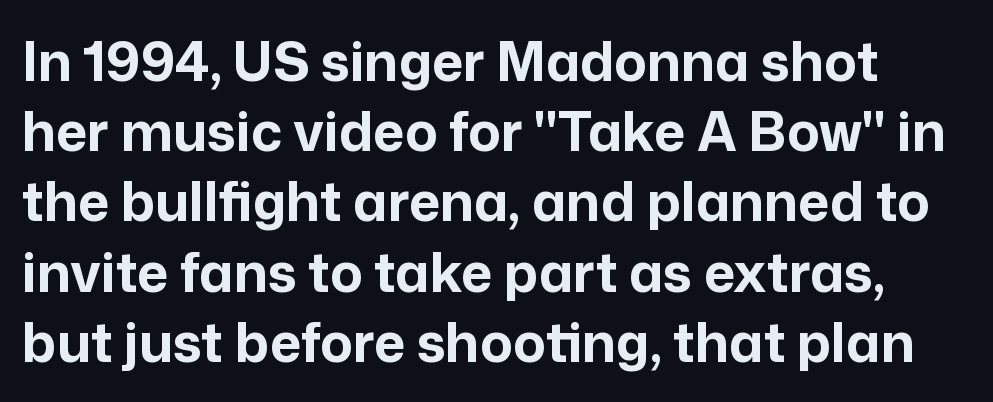
The image shows 54 px bold sans-serif type, upright; set normal line spacing (1.3x), normal letter spacing, not underlined; low stroke contrast and a medium x-height.
